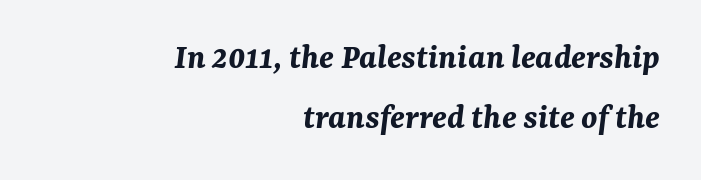
{"italic": "yes", "lean": "right", "slant_degrees": 7, "bold": "yes", "weight": "bold", "width": "normal", "stroke_contrast": "medium", "x_height": "medium", "monospaced": "no", "underline": "no", "align": "right", "line_spacing": "normal", "line_spacing_ratio": 1.67, "letter_spacing": "normal", "letter_spacing_em": 0.0, "glyph_px": 36}
